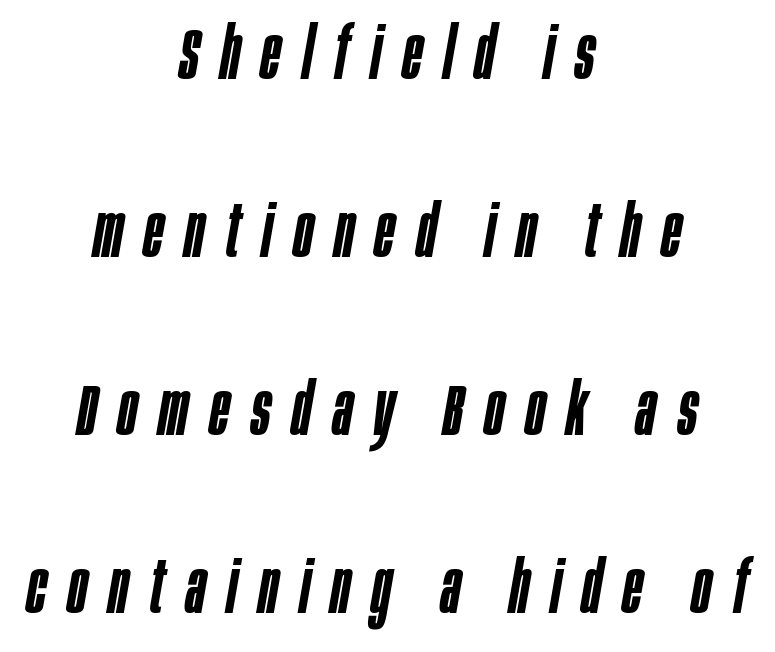
The image shows 72 px semibold, condensed type, italic (leaning right); set centered, loose line spacing (2.47x), unusually wide letter spacing (+0.3 em), not underlined; low stroke contrast and a large x-height.
